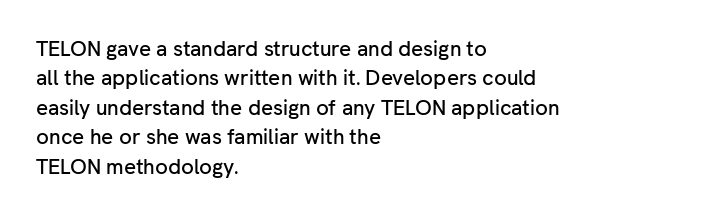
Q: Is the text italic (slanted)? A: No, it is upright.
Q: Is the text underlined? A: No.
Q: How is the paragraph aligned? A: Left-aligned.
Q: Is the spacing between letters normal or unusually wide? A: Normal.
Q: Is the spacing between lines tight, normal or loose? A: Normal.
